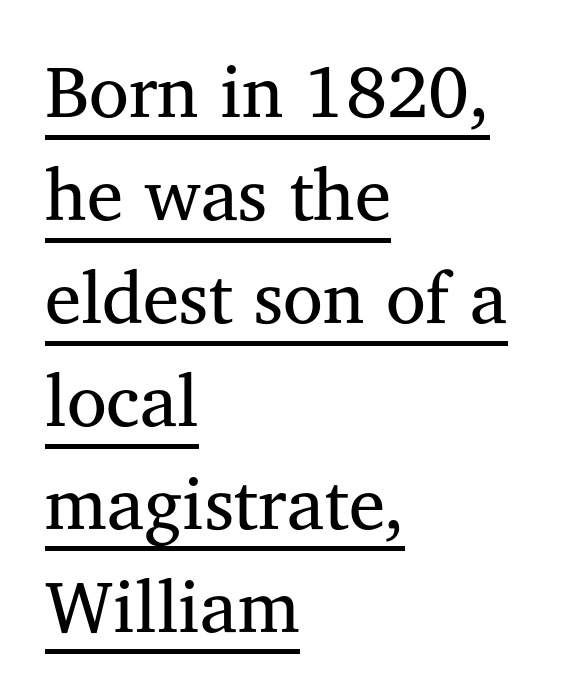
The image shows 73 px regular-weight serif type, upright; set left-aligned, normal line spacing (1.41x), normal letter spacing, underlined; medium stroke contrast and a medium x-height.
